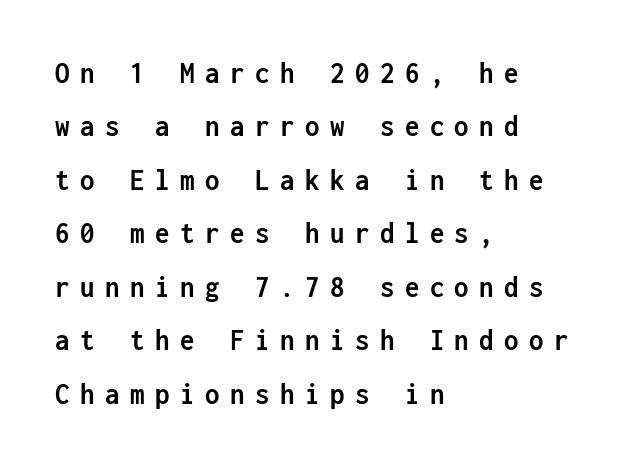
The lettering holds an erect, upright posture throughout. The glyphs have the mass of a bold cut. A typesetter would call this monospace, since all characters share one set width. The space directly below the letters is spotless. Each letter's strokes conclude bluntly, with no projecting serifs.
